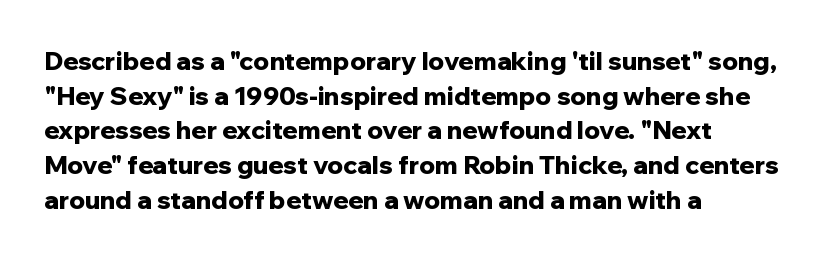
The type sits square on the baseline with zero lean. Summary of weight: heavy, a full bold. Rule under the text: the space is simply empty. Is the letter spacing exaggerated? No — it looks like the ordinary default.
